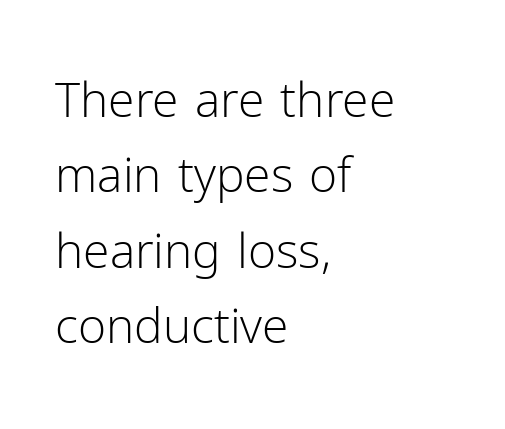
The passage shown stacks its lines at a standard gap. This rendering leaves character spacing at its baseline value. Just letters on the line, the space beneath them empty. A light-to-regular cut is what we see here.
